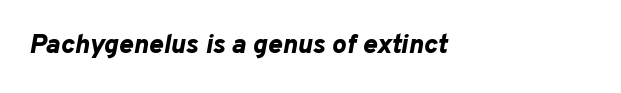
The image shows 27 px bold type, italic (leaning right); set left-aligned, normal letter spacing, not underlined.
